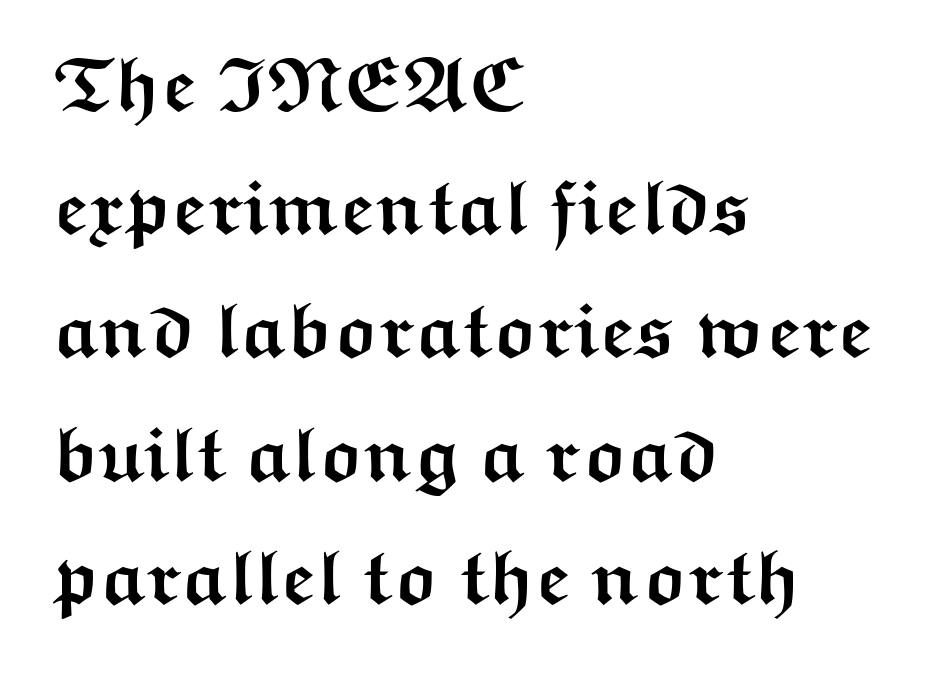
{"serif": "no", "italic": "no", "bold": "yes", "weight": "semibold", "width": "wide", "stroke_contrast": "medium", "x_height": "medium", "monospaced": "no", "underline": "no", "align": "left", "line_spacing": "normal", "line_spacing_ratio": 1.6, "letter_spacing": "normal", "letter_spacing_em": 0.0, "glyph_px": 77}
